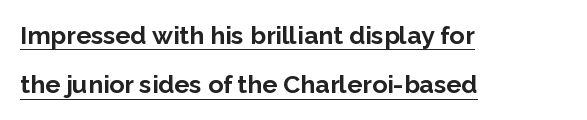
Q: Is the text bold? A: Yes.
Q: Is the text italic (slanted)? A: No, it is upright.
Q: Is the text underlined? A: Yes.
Q: How is the paragraph aligned? A: Left-aligned.
Q: Is the spacing between letters normal or unusually wide? A: Normal.
Q: Is the spacing between lines tight, normal or loose? A: Loose.
